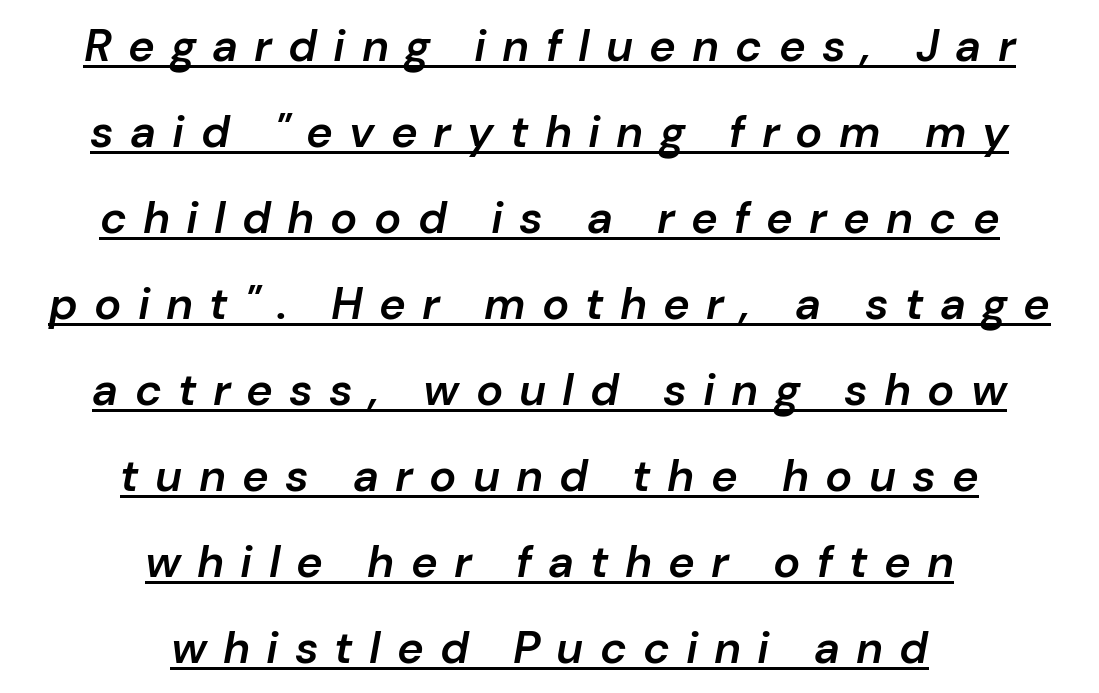
Is there much room between lines? Yes — plenty of vertical air separates them. Typeset on center — no edge is straight. Note the varied advance widths — an 'i' is clearly narrower than an 'm'. This rendering widens character spacing well past its baseline value. The specimen includes a rule beneath the text block's lines. The face used here is a semibold: visibly heavier than regular, lighter than bold.
